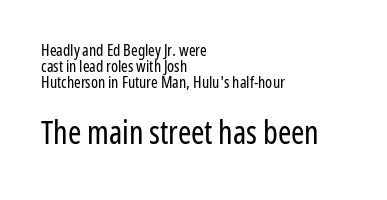
The image shows 32 px regular-weight, condensed sans-serif type, upright; set left-aligned, tight line spacing (1.01x), normal letter spacing, not underlined; the second (bottom) block is 2.0x larger; low stroke contrast and a medium x-height.
